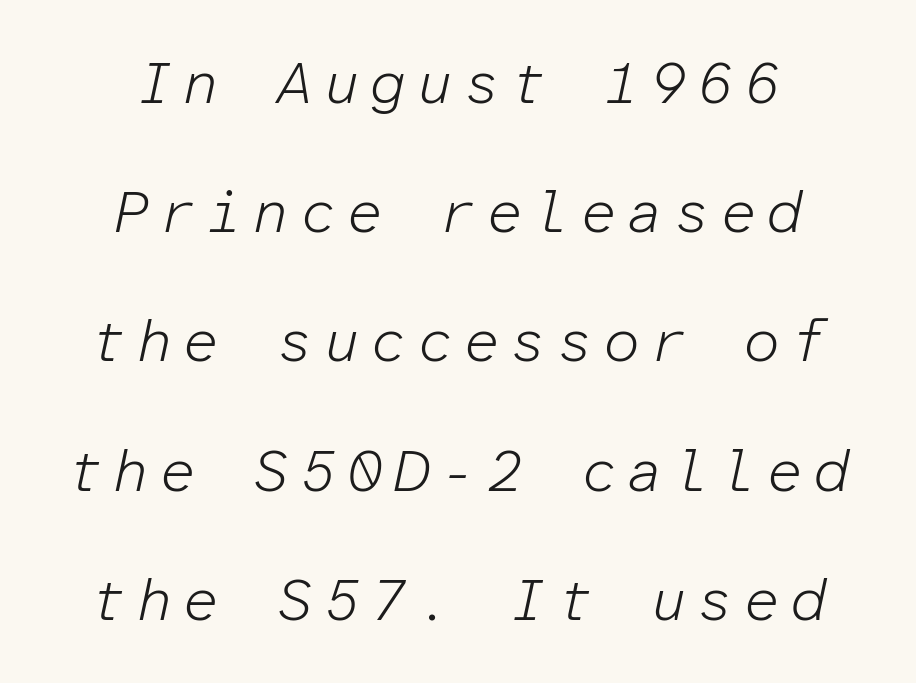
The image shows 59 px light type, italic (leaning right), monospaced; set centered, loose line spacing (2.19x), not underlined; low stroke contrast and a medium x-height.
